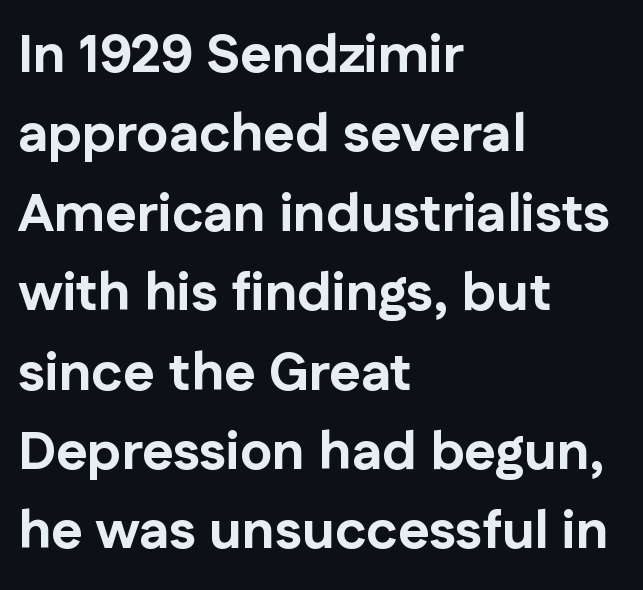
{"serif": "no", "italic": "no", "bold": "yes", "weight": "bold", "width": "normal", "stroke_contrast": "low", "x_height": "medium", "monospaced": "no", "underline": "no", "align": "left", "line_spacing": "normal", "line_spacing_ratio": 1.47, "letter_spacing": "normal", "letter_spacing_em": 0.0, "glyph_px": 54}
